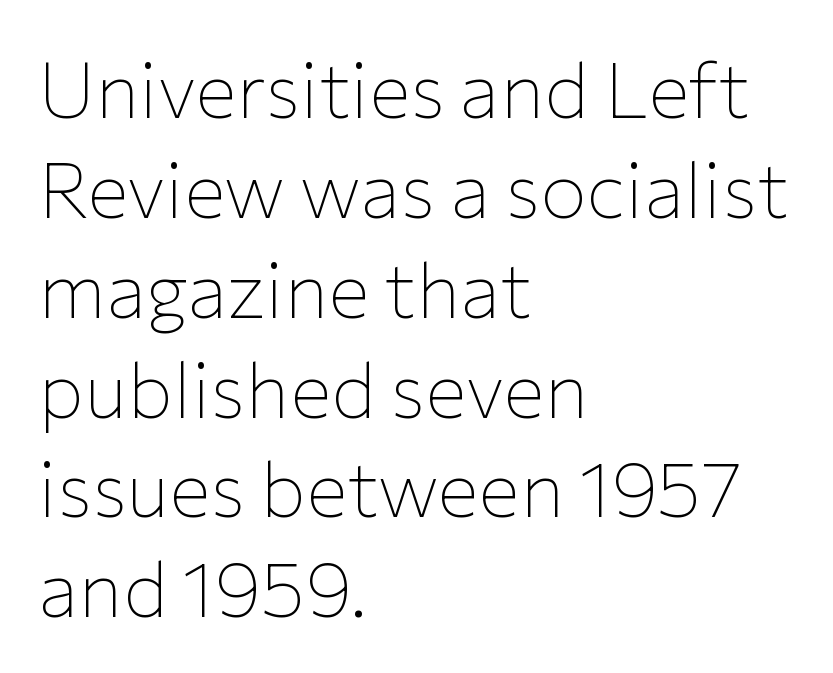
Q: Is the text bold? A: No.
Q: Is the text italic (slanted)? A: No, it is upright.
Q: Is the typeface a serif or a sans-serif typeface? A: Sans-serif.
Q: Is the text underlined? A: No.
Q: How is the paragraph aligned? A: Left-aligned.
Q: Is the spacing between letters normal or unusually wide? A: Normal.
Q: Is the spacing between lines tight, normal or loose? A: Normal.
Q: Width (condensed, normal, or wide)? A: Normal.
Q: Stroke contrast? A: Low.
Q: x-height? A: Medium.
Q: Monospaced? A: No.
